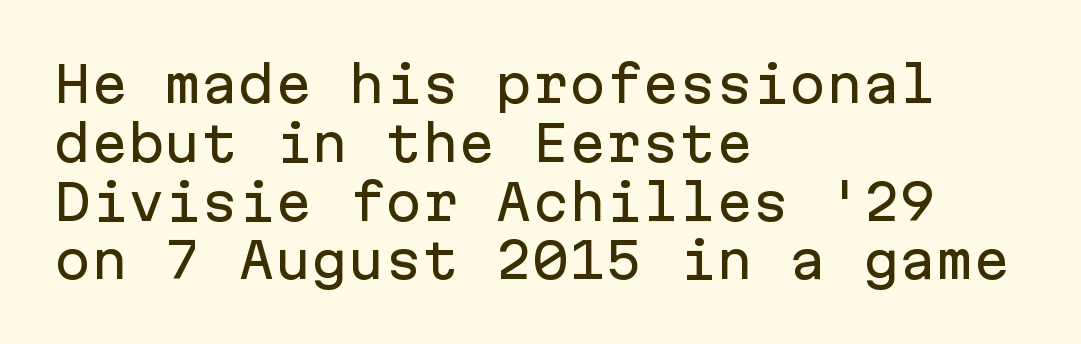
{"serif": "no", "italic": "no", "width": "normal", "stroke_contrast": "low", "x_height": "medium", "monospaced": "yes", "underline": "no", "align": "left", "line_spacing_ratio": 1.2, "letter_spacing": "normal", "letter_spacing_em": 0.0, "glyph_px": 49}
